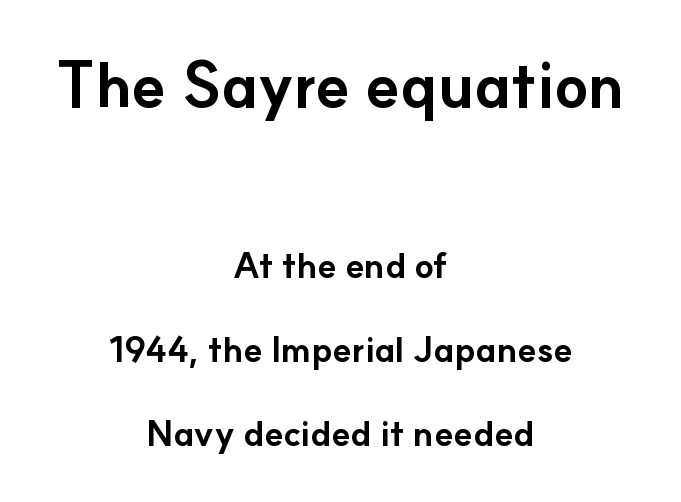
Q: Is the text bold? A: Yes.
Q: Is the text italic (slanted)? A: No, it is upright.
Q: Is the typeface a serif or a sans-serif typeface? A: Sans-serif.
Q: Is the text underlined? A: No.
Q: How is the paragraph aligned? A: Centered.
Q: Is the spacing between letters normal or unusually wide? A: Normal.
Q: Is the spacing between lines tight, normal or loose? A: Loose.
Q: Which block of text is set in a larger size, the first (top) or the second (bottom)? A: The first (top) one.
Q: Width (condensed, normal, or wide)? A: Normal.
Q: Stroke contrast? A: Low.
Q: x-height? A: Small.
Q: Monospaced? A: No.
